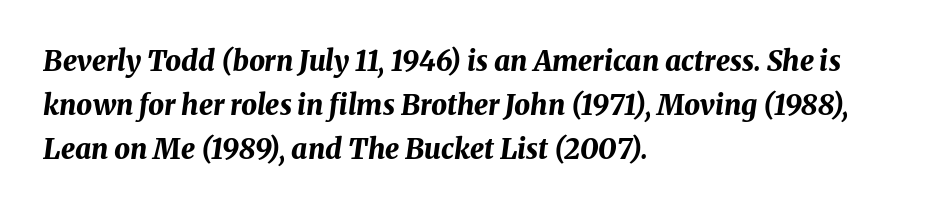
{"italic": "yes", "lean": "right", "slant_degrees": 8, "bold": "yes", "weight": "bold", "width": "normal", "stroke_contrast": "medium", "x_height": "medium", "monospaced": "no", "underline": "no", "align": "left", "line_spacing": "normal", "line_spacing_ratio": 1.58, "letter_spacing": "normal", "letter_spacing_em": 0.0, "glyph_px": 28}
